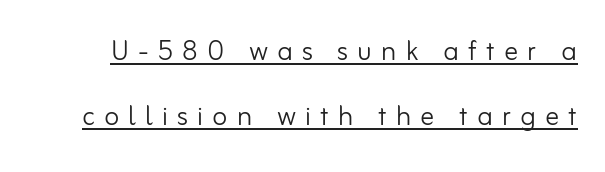
Q: Is the text bold? A: No.
Q: Is the text italic (slanted)? A: No, it is upright.
Q: Is the typeface a serif or a sans-serif typeface? A: Sans-serif.
Q: Is the text underlined? A: Yes.
Q: Is the spacing between letters normal or unusually wide? A: Unusually wide.
Q: Width (condensed, normal, or wide)? A: Normal.
Q: Stroke contrast? A: Low.
Q: x-height? A: Small.
Q: Monospaced? A: No.
